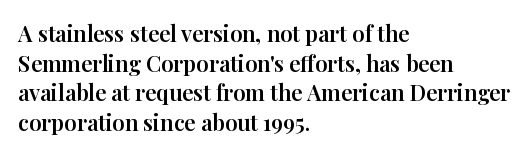
The image shows 22 px text type, upright; set left-aligned, normal line spacing (1.35x), normal letter spacing, not underlined.
